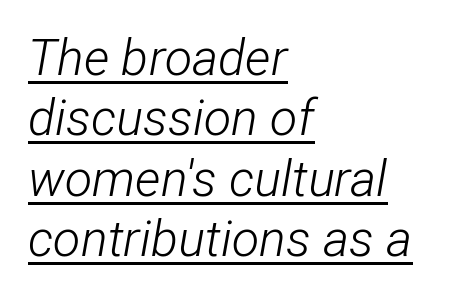
Beneath each row of characters lies a ruled line. These lines are rendered in a variable-pitch font. A typesetter would mark this as italic. The passage is arranged the way most books set body copy — flush left.
